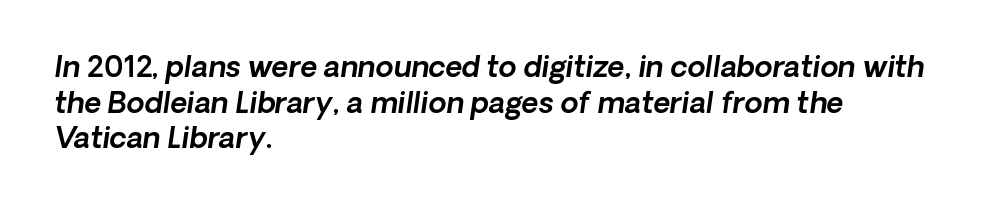
{"serif": "no", "width": "normal", "x_height": "medium", "monospaced": "no", "underline": "no", "align": "left", "line_spacing_ratio": 1.23, "letter_spacing": "normal", "letter_spacing_em": 0.0, "glyph_px": 29}
